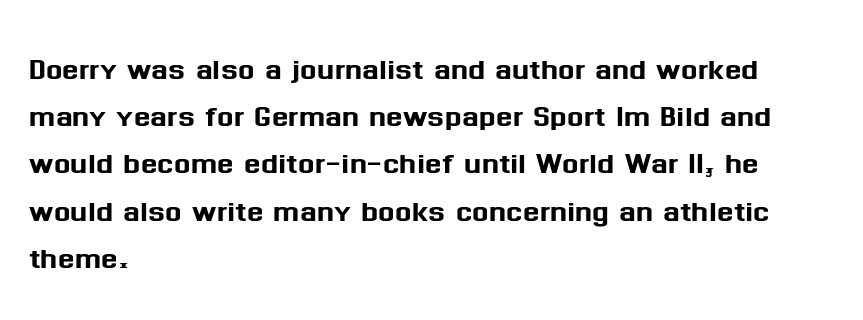
{"serif": "no", "italic": "no", "width": "normal", "stroke_contrast": "medium", "x_height": "medium", "monospaced": "no", "underline": "no", "align": "left", "line_spacing_ratio": 1.21, "letter_spacing": "normal", "letter_spacing_em": 0.0, "glyph_px": 39}
